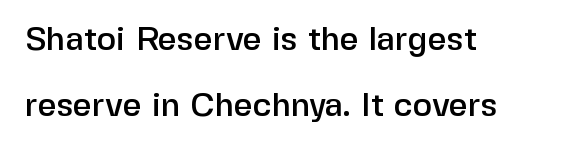
{"serif": "no", "italic": "no", "width": "normal", "stroke_contrast": "low", "x_height": "medium", "monospaced": "no", "underline": "no", "align": "left", "line_spacing": "loose", "line_spacing_ratio": 1.99, "letter_spacing": "normal", "letter_spacing_em": 0.0, "glyph_px": 33}
